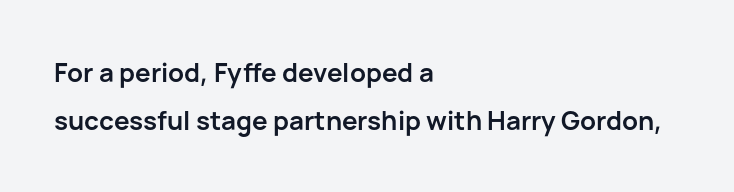
{"italic": "no", "bold": "yes", "underline": "no", "align": "left", "line_spacing_ratio": 1.83, "letter_spacing": "normal", "letter_spacing_em": 0.0, "glyph_px": 26}
